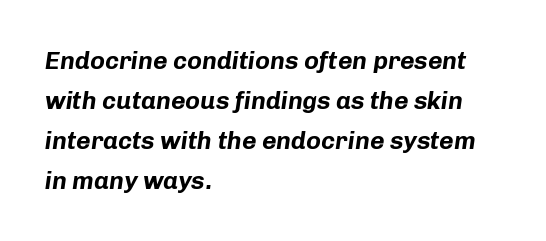
The image shows 25 px bold type, italic (leaning right); set left-aligned, normal line spacing (1.6x), normal letter spacing, not underlined.
